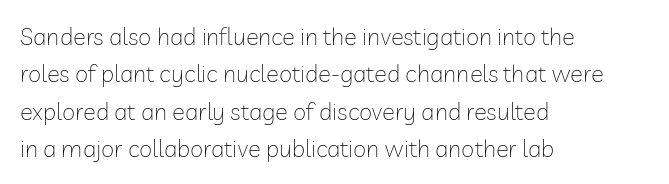
Evenly set lines give the paragraph a standard silhouette. Here the glyphs are tracked normally, forming tight word shapes. Rule under the text: the space is simply empty. Italic? Not at all — the glyphs are vertical. These glyphs show unthickened strokes, regular width or finer.
